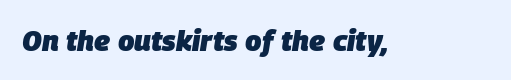
The image shows 29 px heavy type, italic (leaning right); set normal letter spacing, not underlined; low stroke contrast and a large x-height.
